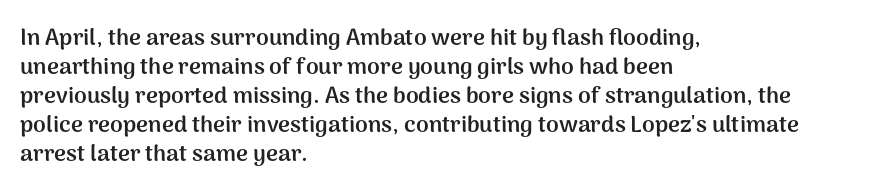
The typography opts for an upright posture over an oblique one. What weight is shown? A full bold with thick strokes. How would I describe the line gaps? Plain and ordinary. Each line starts at the same left margin while the right side varies.
